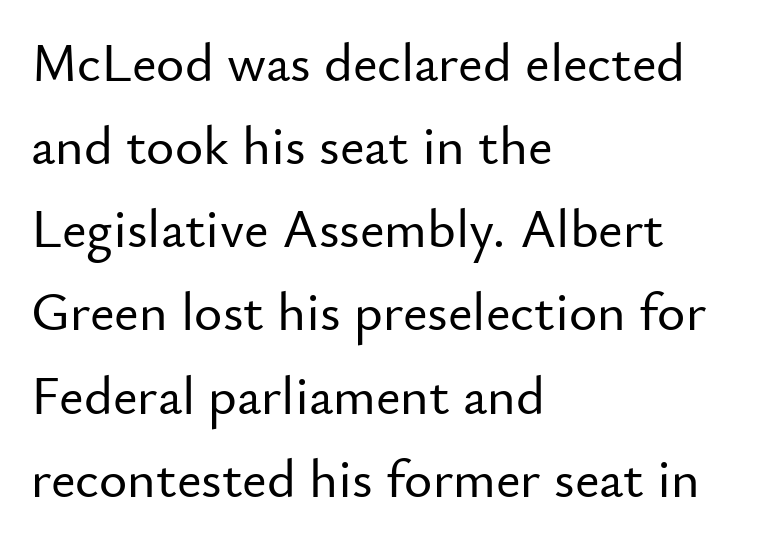
Posture: straight, roman, zero tilt. The gaps between neighbouring characters are ordinary and unremarkable. If you measured baseline to baseline, you'd find a middling distance. Looks like regular typesetting: each glyph gets only the width it needs.
